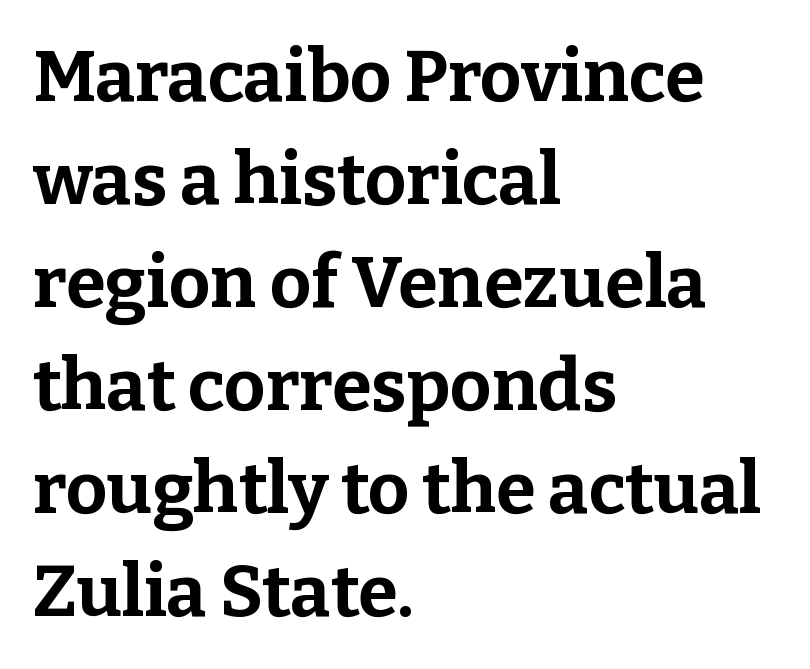
Left-aligned paragraph, ragged on the right. Evenly set lines give the paragraph a standard silhouette. Rule under the text: the space is simply empty. Note the varied advance widths — an 'i' is clearly narrower than an 'm'.
